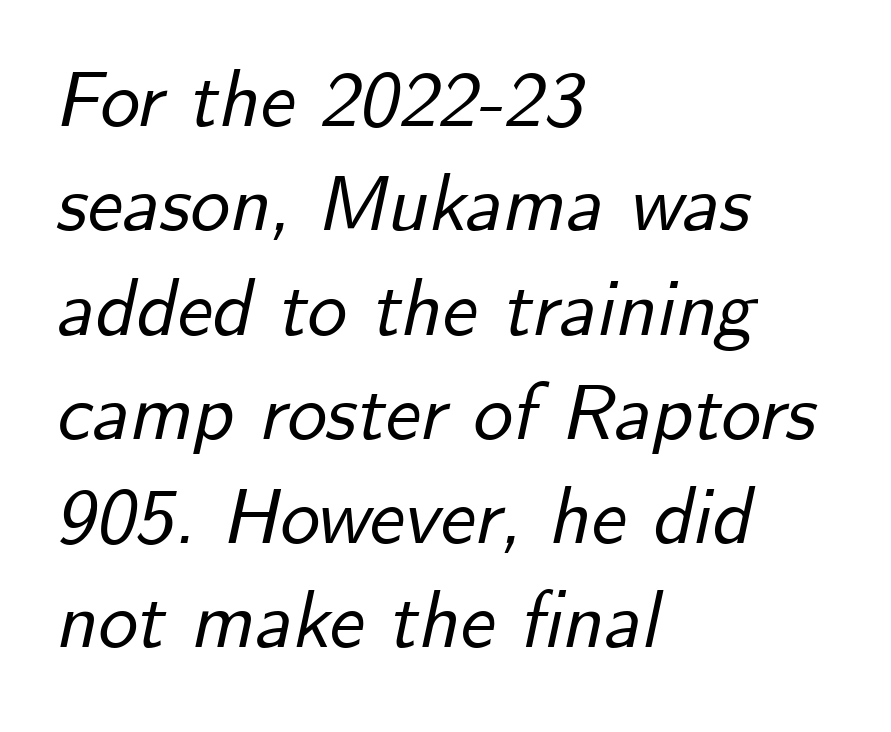
{"italic": "yes", "lean": "right", "slant_degrees": 12, "width": "normal", "stroke_contrast": "low", "x_height": "small", "monospaced": "no", "underline": "no", "align": "left", "line_spacing": "normal", "line_spacing_ratio": 1.32, "letter_spacing": "normal", "letter_spacing_em": 0.0, "glyph_px": 79}
